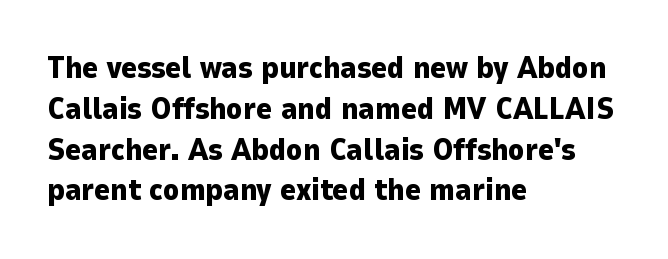
{"serif": "no", "italic": "no", "bold": "yes", "weight": "heavy", "width": "normal", "stroke_contrast": "low", "x_height": "medium", "monospaced": "no", "underline": "no", "align": "left", "line_spacing": "normal", "line_spacing_ratio": 1.36, "letter_spacing": "normal", "letter_spacing_em": 0.0, "glyph_px": 30}
